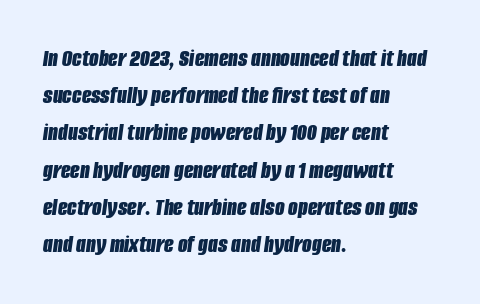
Characters follow at the spacing the type designer built in. Summary of weight: heavy, a full bold. Is the type slanted? Yes — the strokes lean at a clear angle. The space directly below the letters is spotless. The rows are spaced the way most documents space them. The text block is weighted toward the left margin, trailing off unevenly rightward.
